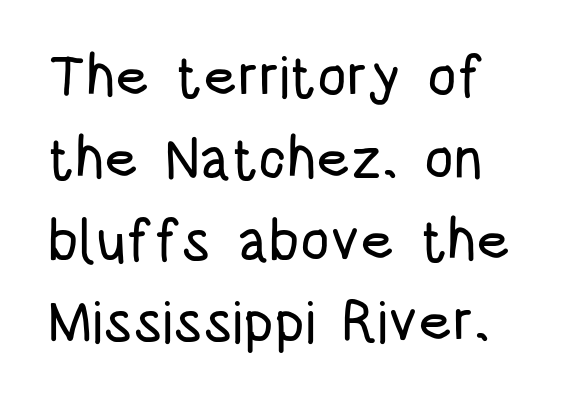
Q: Is the text italic (slanted)? A: No, it is upright.
Q: Is the typeface a serif or a sans-serif typeface? A: Sans-serif.
Q: Is the text underlined? A: No.
Q: How is the paragraph aligned? A: Left-aligned.
Q: Is the spacing between letters normal or unusually wide? A: Normal.
Q: Is the spacing between lines tight, normal or loose? A: Normal.
Q: Width (condensed, normal, or wide)? A: Condensed.
Q: Stroke contrast? A: Low.
Q: x-height? A: Large.
Q: Monospaced? A: No.
